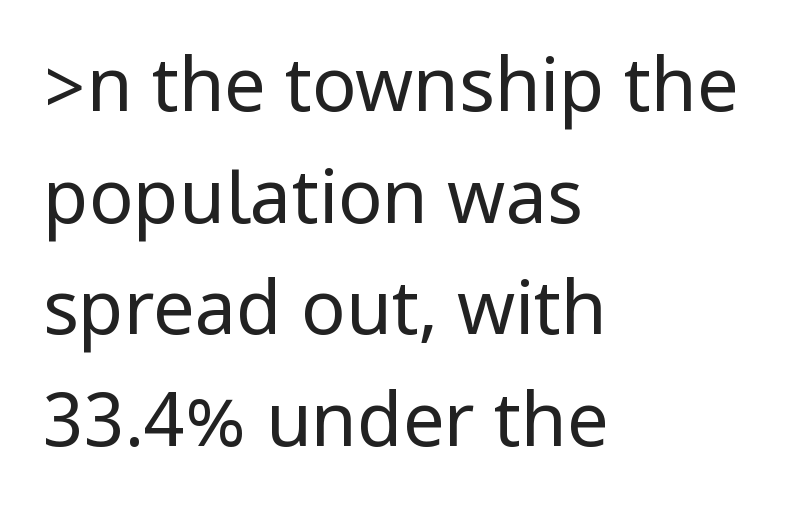
Q: Is the text bold? A: No.
Q: Is the text italic (slanted)? A: No, it is upright.
Q: Is the typeface a serif or a sans-serif typeface? A: Sans-serif.
Q: Is the text underlined? A: No.
Q: How is the paragraph aligned? A: Left-aligned.
Q: Is the spacing between letters normal or unusually wide? A: Normal.
Q: Is the spacing between lines tight, normal or loose? A: Normal.
Q: Width (condensed, normal, or wide)? A: Condensed.
Q: Stroke contrast? A: Low.
